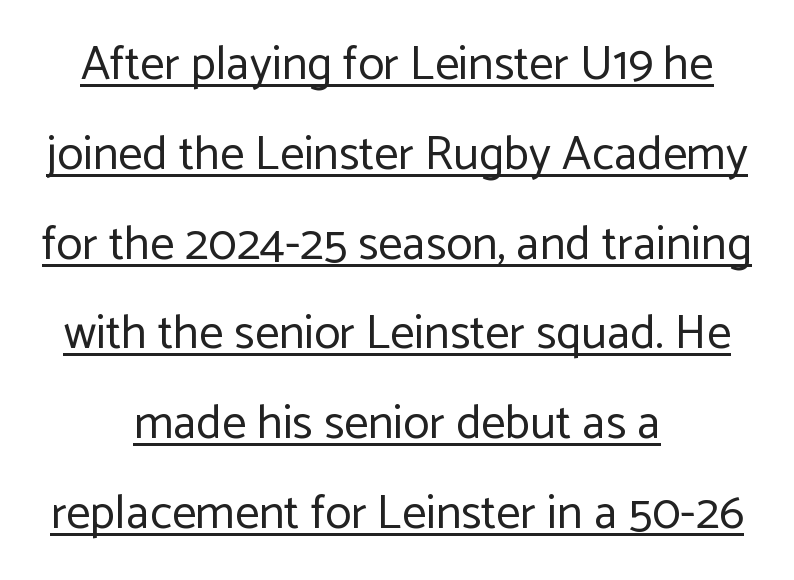
The rag falls on both sides of this text block equally. Summary of weight: not heavy and not bold. Spacing verdict: proportional, widths tailored to each character. Italic: no, the glyphs are upright roman. What decoration does the sample have? An underline. Note: no serifs on the glyphs.
